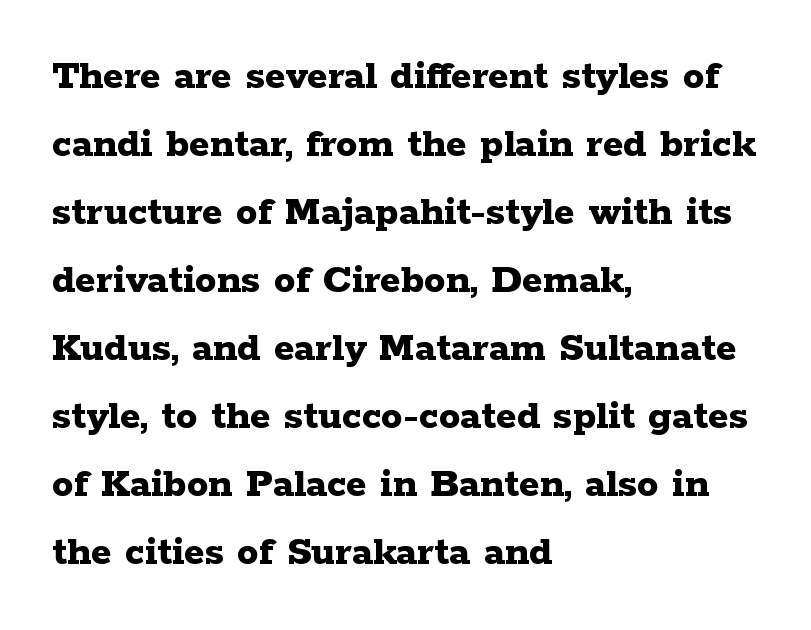
{"serif": "yes", "italic": "no", "bold": "yes", "weight": "bold", "width": "wide", "stroke_contrast": "low", "x_height": "medium", "monospaced": "no", "underline": "no", "align": "left", "line_spacing": "normal", "line_spacing_ratio": 1.58, "letter_spacing": "normal", "letter_spacing_em": 0.0, "glyph_px": 43}
